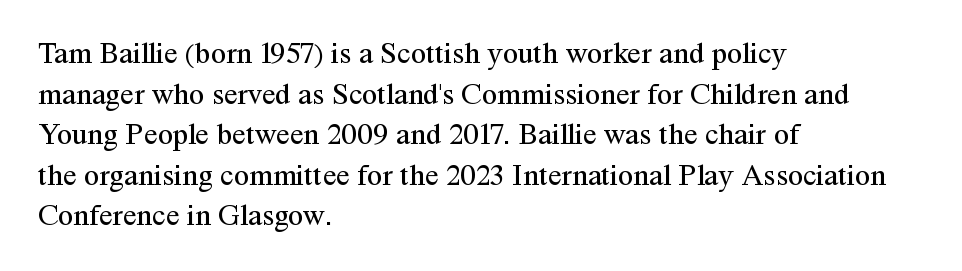
Q: Is the text bold? A: No.
Q: Is the text italic (slanted)? A: No, it is upright.
Q: Is the typeface a serif or a sans-serif typeface? A: Serif.
Q: Is the text underlined? A: No.
Q: How is the paragraph aligned? A: Left-aligned.
Q: Is the spacing between letters normal or unusually wide? A: Normal.
Q: Is the spacing between lines tight, normal or loose? A: Normal.
Q: Width (condensed, normal, or wide)? A: Normal.
Q: Stroke contrast? A: Medium.
Q: x-height? A: Medium.
Q: Monospaced? A: No.
